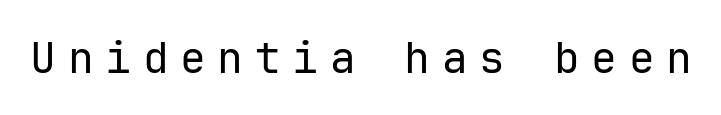
{"serif": "no", "italic": "no", "bold": "no", "weight": "regular", "width": "normal", "stroke_contrast": "low", "x_height": "medium", "monospaced": "yes", "underline": "no", "letter_spacing": "wide", "letter_spacing_em": 0.27, "glyph_px": 43}
